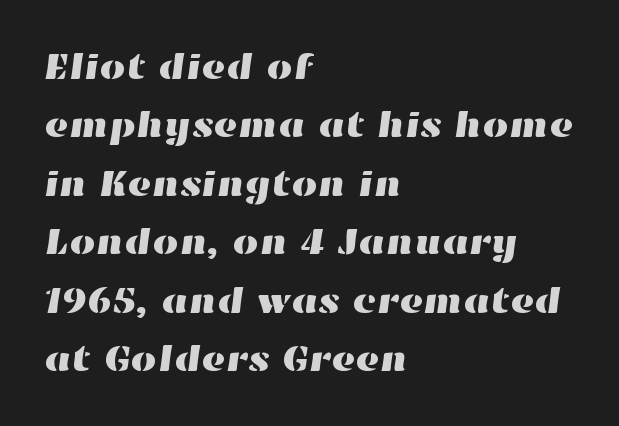
{"width": "wide", "stroke_contrast": "high", "x_height": "medium", "monospaced": "no", "underline": "no", "align": "left", "line_spacing": "normal", "line_spacing_ratio": 1.58, "letter_spacing": "normal", "letter_spacing_em": 0.0, "glyph_px": 37}
